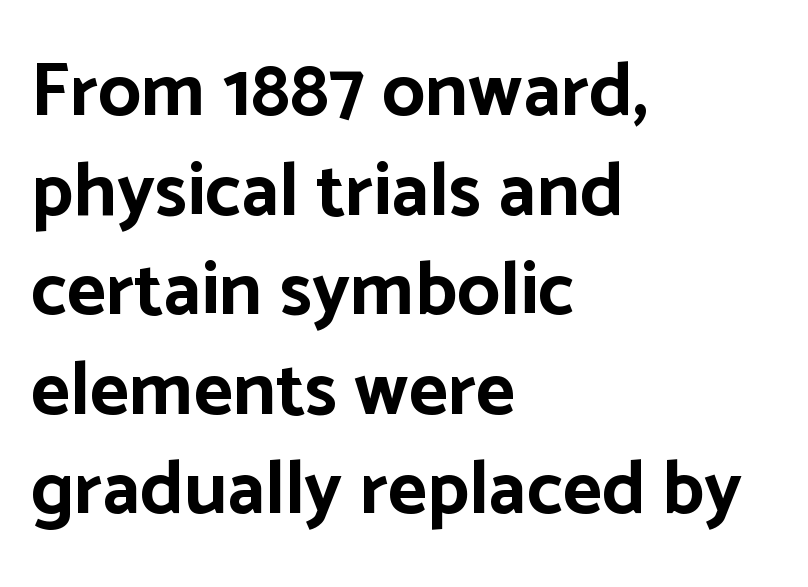
The image shows 76 px bold sans-serif type, upright; set left-aligned, normal line spacing (1.31x), normal letter spacing, not underlined; low stroke contrast and a medium x-height.
